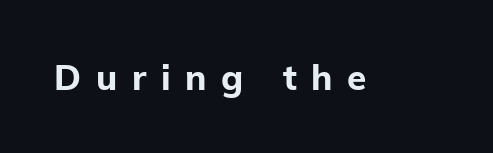
Clear beneath every line of the passage. This is sans-serif lettering, the kind often seen on screens and signage. Quick note: not italic, upright. Each word looks stretched out because of the extra space between its letters. Do the characters align in a grid? No, the font is proportional. Weight check: bold — yes, fully.
